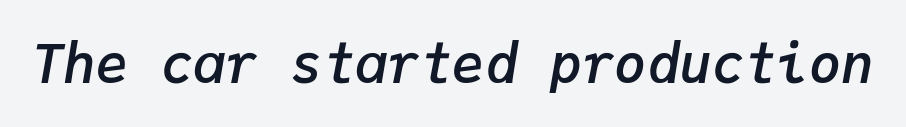
Q: Is the text bold? A: Semi-bold.
Q: Is the text italic (slanted)? A: Yes, it leans right by about 9 degrees.
Q: Is the text underlined? A: No.
Q: Is the spacing between letters normal or unusually wide? A: Normal.
Q: Width (condensed, normal, or wide)? A: Normal.
Q: Stroke contrast? A: Low.
Q: x-height? A: Medium.
Q: Monospaced? A: Yes.
